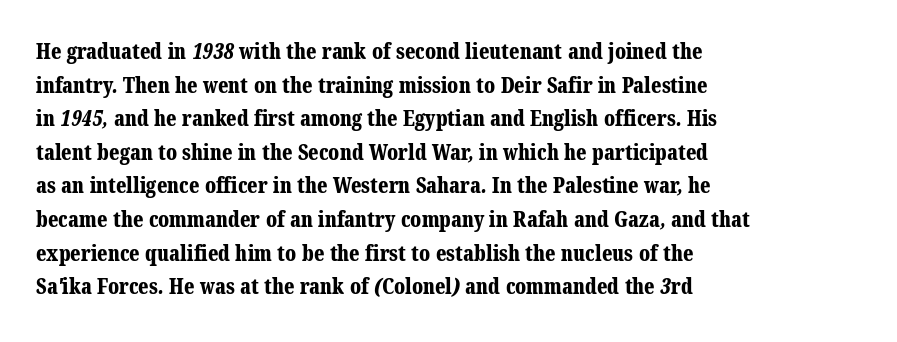
Tracking here is standard; glyphs follow each other at the usual distance. Horizontally, the lines are justified to the leading edge only. The words here are not underlined. How heavy is the stroke? Heavy — this is a bold. Successive baselines arrive at the customary interval.
